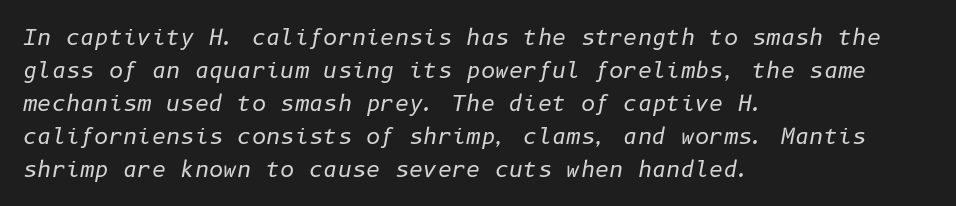
{"italic": "yes", "lean": "right", "slant_degrees": 10, "bold": "no", "underline": "no", "align": "left", "line_spacing": "normal", "line_spacing_ratio": 1.5, "letter_spacing": "normal", "letter_spacing_em": 0.0, "glyph_px": 22}
